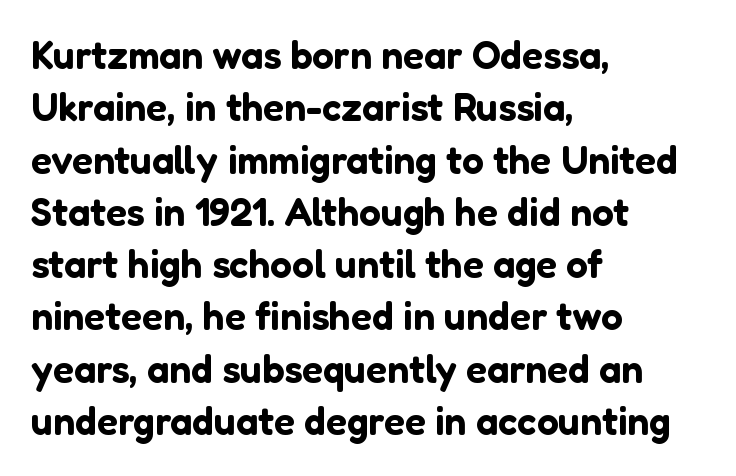
The letters stand upright; this is a roman face. Look at the tracking — it's just the regular setting, nothing added. Unmarked baselines from the first word to the last. The paragraph shown leans on its left margin.
